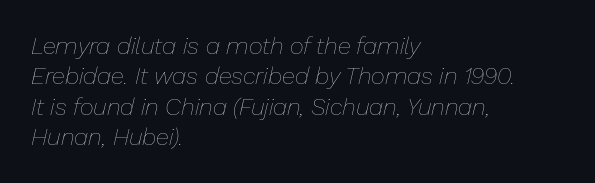
Q: Is the text bold? A: No.
Q: Is the text italic (slanted)? A: Yes, it leans right by about 13 degrees.
Q: Is the text underlined? A: No.
Q: How is the paragraph aligned? A: Left-aligned.
Q: Is the spacing between letters normal or unusually wide? A: Normal.
Q: Is the spacing between lines tight, normal or loose? A: Normal.
